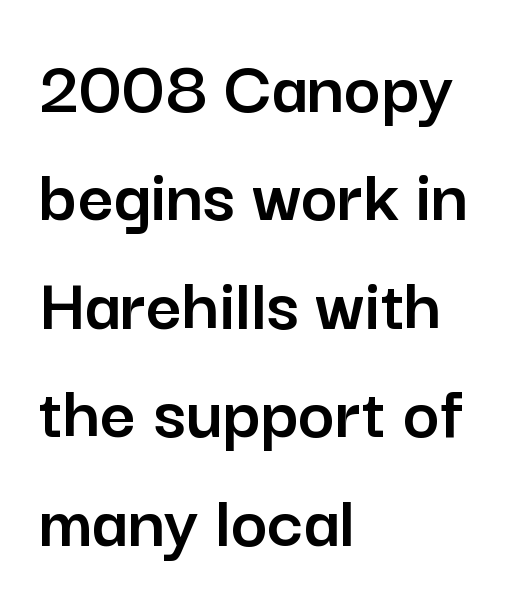
Q: Is the text italic (slanted)? A: No, it is upright.
Q: Is the typeface a serif or a sans-serif typeface? A: Sans-serif.
Q: Is the text underlined? A: No.
Q: How is the paragraph aligned? A: Left-aligned.
Q: Is the spacing between letters normal or unusually wide? A: Normal.
Q: Is the spacing between lines tight, normal or loose? A: Normal.
Q: Width (condensed, normal, or wide)? A: Normal.
Q: Stroke contrast? A: Low.
Q: x-height? A: Medium.
Q: Monospaced? A: No.
